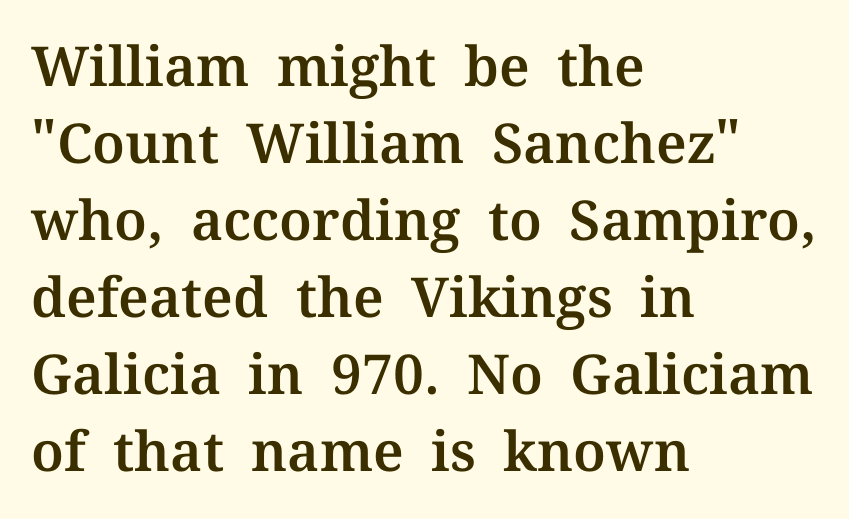
Q: Is the text italic (slanted)? A: No, it is upright.
Q: Is the typeface a serif or a sans-serif typeface? A: Serif.
Q: Is the text underlined? A: No.
Q: How is the paragraph aligned? A: Left-aligned.
Q: Is the spacing between letters normal or unusually wide? A: Normal.
Q: Is the spacing between lines tight, normal or loose? A: Normal.
Q: Width (condensed, normal, or wide)? A: Normal.
Q: Stroke contrast? A: Medium.
Q: x-height? A: Medium.
Q: Monospaced? A: No.
